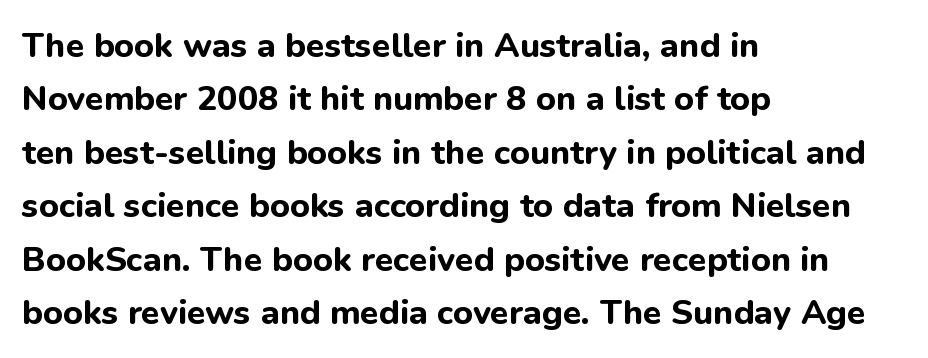
The letters advance in unequal steps, a hallmark of proportional type. Layout note: lines flush left. You can tell from the bare stems that sans-serif type was used. Beneath every word, the page is bare. Heft: maximum for text — a bold.
